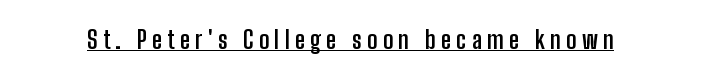
Q: Is the text bold? A: Yes.
Q: Is the text italic (slanted)? A: No, it is upright.
Q: Is the text underlined? A: Yes.
Q: Is the spacing between letters normal or unusually wide? A: Unusually wide.
